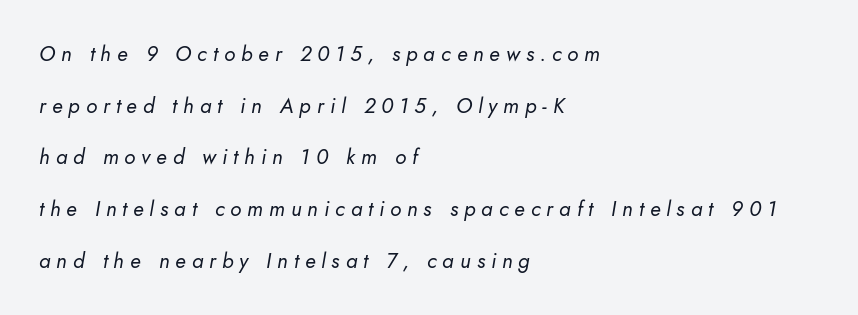
{"italic": "yes", "lean": "right", "slant_degrees": 10, "bold": "no", "underline": "no", "align": "left", "line_spacing": "loose", "line_spacing_ratio": 2.46, "letter_spacing": "wide", "letter_spacing_em": 0.28, "glyph_px": 21}
